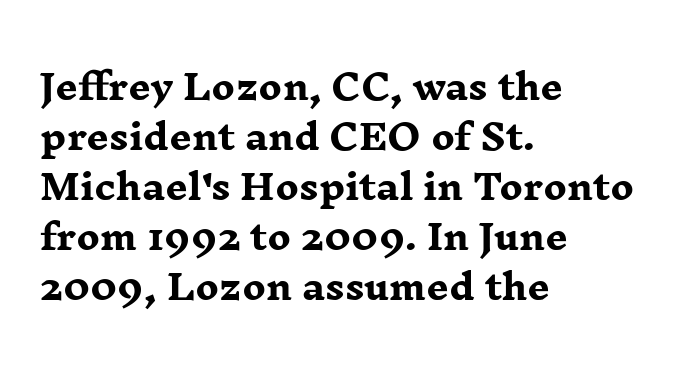
The image shows 35 px heavy, wide serif type, upright; set left-aligned, normal line spacing (1.43x), normal letter spacing, not underlined; low stroke contrast and a medium x-height.
